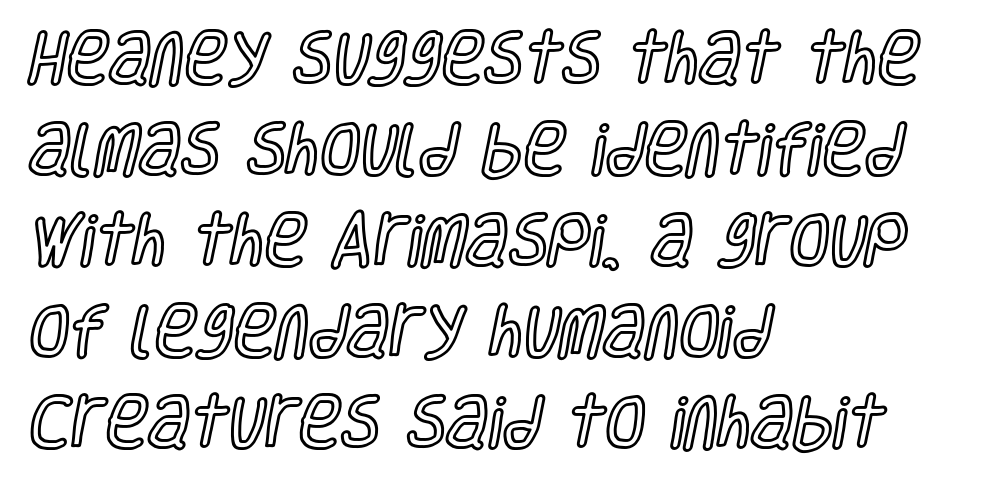
Every row of glyphs begins at an identical x-position on the left. Do the characters align in a grid? No, the font is proportional. The line-height multiplier appears to be the usual default.
